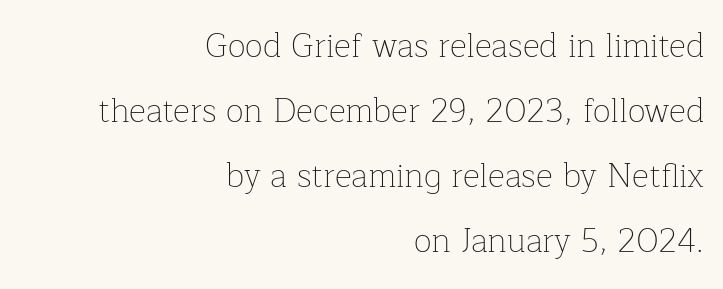
{"serif": "yes", "italic": "no", "bold": "no", "weight": "thin", "width": "normal", "stroke_contrast": "low", "x_height": "medium", "monospaced": "no", "underline": "no", "align": "right", "line_spacing": "loose", "line_spacing_ratio": 1.97, "letter_spacing": "normal", "letter_spacing_em": 0.0, "glyph_px": 33}
